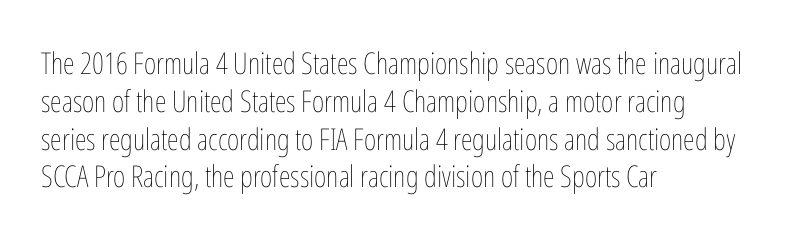
The image shows 30 px thin, condensed type, upright; set left-aligned, normal line spacing (1.26x), normal letter spacing, not underlined; low stroke contrast and a medium x-height.
